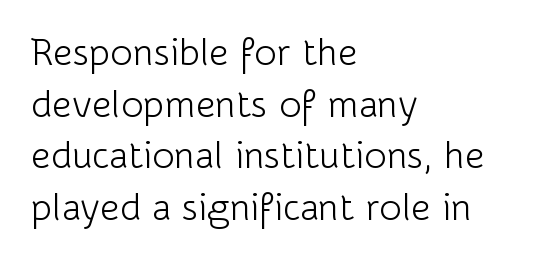
The image shows 38 px light sans-serif type, upright; set left-aligned, normal line spacing (1.36x), normal letter spacing, not underlined; low stroke contrast and a medium x-height.
